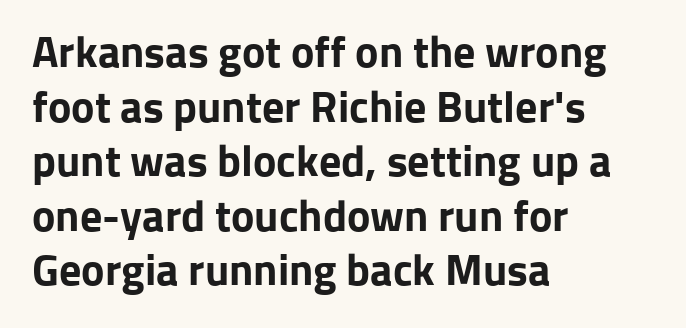
These lines are rendered in a variable-pitch font. Descenders hang freely into open space. Spacing between characters is what you'd get straight out of the box. The glyphs in this specimen are sans serif. Weight: bold. Every character sits straight up, as roman type does.
